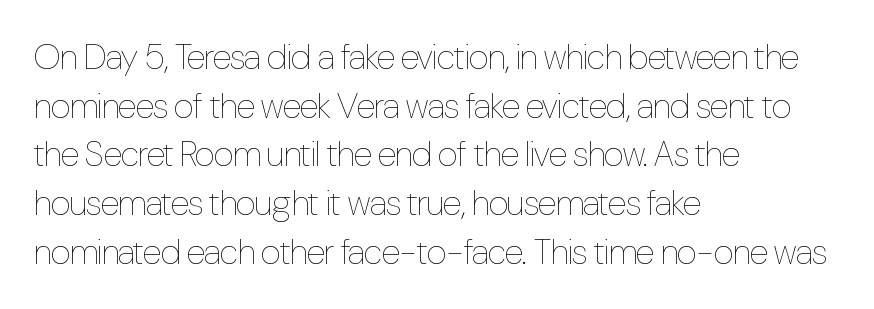
Heaviness? Minimal to ordinary, like unemphasized prose. Nope, not italic — everything's standing straight. Check under the words: just untouched page. Spacing verdict: proportional, widths tailored to each character. Tracking value appears to be zero — textbook default spacing. The paragraph has a hard left edge and a soft right edge.
